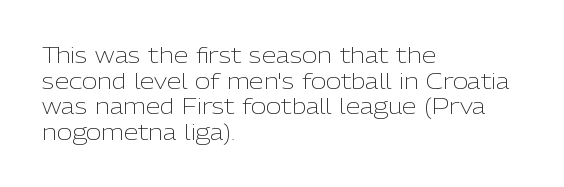
Does extra space separate the letters? No, they use regular spacing. The passage is arranged the way most books set body copy — flush left. The area under the type is left untouched. The face looks like a standard text weight, possibly lighter. Notice how the stems are strictly vertical — no italics here.
